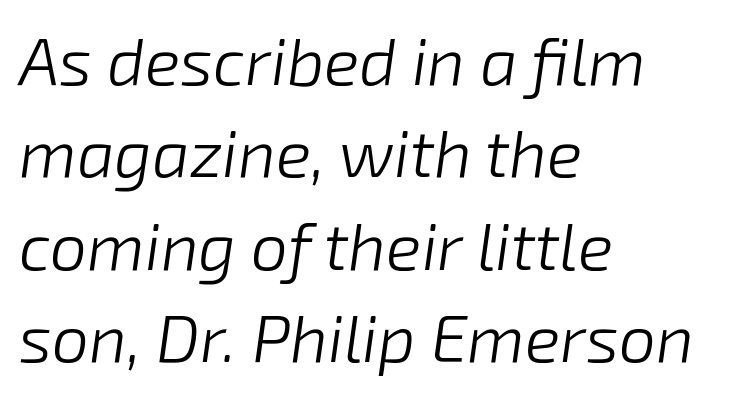
The image shows 66 px light type, italic (leaning right); set left-aligned, normal line spacing (1.4x), normal letter spacing, not underlined; low stroke contrast and a medium x-height.
